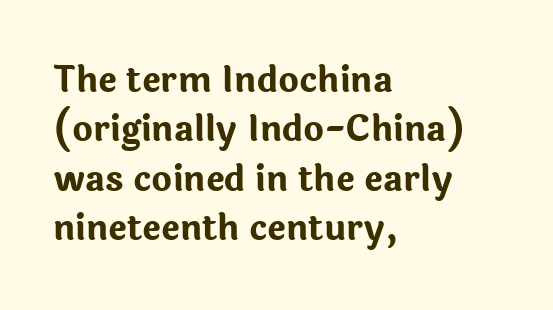
Q: Is the text bold? A: Yes.
Q: Is the text italic (slanted)? A: No, it is upright.
Q: Is the typeface a serif or a sans-serif typeface? A: Sans-serif.
Q: Is the text underlined? A: No.
Q: How is the paragraph aligned? A: Left-aligned.
Q: Is the spacing between letters normal or unusually wide? A: Normal.
Q: Is the spacing between lines tight, normal or loose? A: Normal.
Q: Width (condensed, normal, or wide)? A: Normal.
Q: Stroke contrast? A: Low.
Q: x-height? A: Medium.
Q: Monospaced? A: No.
